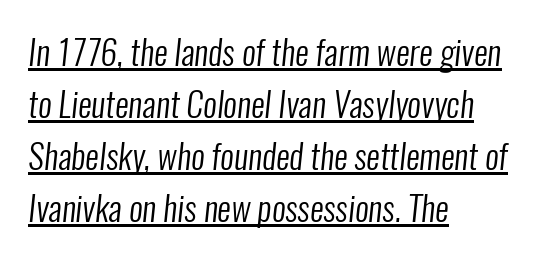
The rendering uses the underline text-decoration. Compared with a typical body face, this is equally light or lighter still. Horizontal bands of white between lines are of average thickness. Does the copy run flush right? No — it runs flush left.
